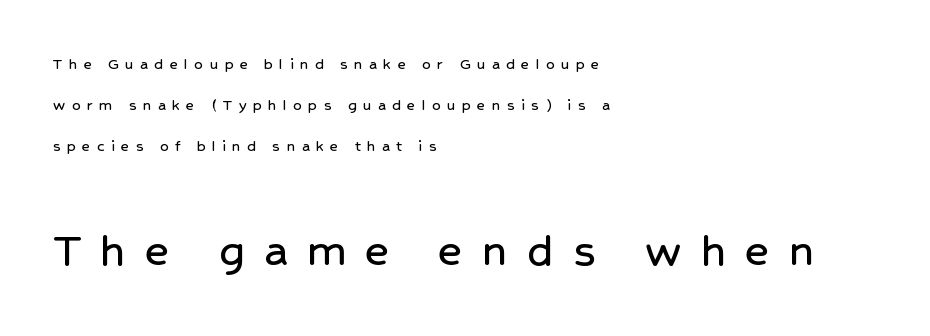
Q: Is the text italic (slanted)? A: No, it is upright.
Q: Is the typeface a serif or a sans-serif typeface? A: Sans-serif.
Q: Is the text underlined? A: No.
Q: How is the paragraph aligned? A: Left-aligned.
Q: Is the spacing between letters normal or unusually wide? A: Unusually wide.
Q: Is the spacing between lines tight, normal or loose? A: Loose.
Q: Which block of text is set in a larger size, the first (top) or the second (bottom)? A: The second (bottom) one.
Q: Width (condensed, normal, or wide)? A: Normal.
Q: Stroke contrast? A: Low.
Q: x-height? A: Medium.
Q: Monospaced? A: No.
